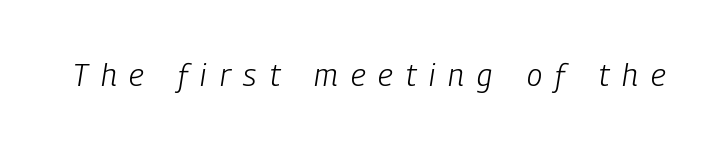
The image shows 31 px light, condensed type, italic (leaning right); set unusually wide letter spacing (+0.42 em), not underlined; low stroke contrast and a medium x-height.
